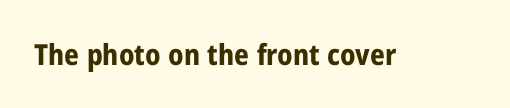
{"serif": "no", "italic": "no", "bold": "yes", "weight": "bold", "width": "condensed", "stroke_contrast": "low", "x_height": "medium", "monospaced": "no", "underline": "no", "letter_spacing": "normal", "letter_spacing_em": 0.0, "glyph_px": 29}
